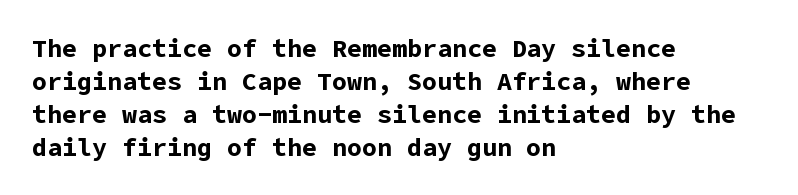
A full-strength bold gives these letters their thick strokes. The gaps between neighbouring characters are ordinary and unremarkable. The lines sit at an ordinary, default distance from one another. Descender tails drop into unmarked territory.
